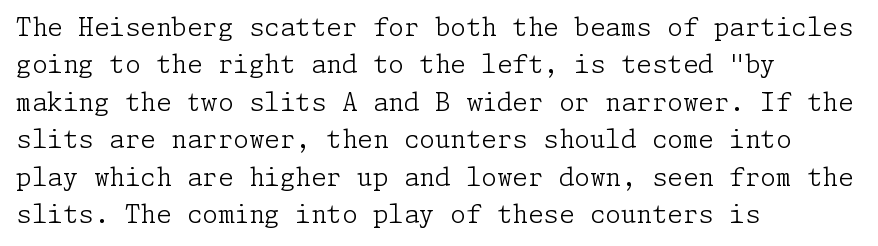
{"italic": "no", "bold": "no", "underline": "no", "align": "left", "line_spacing": "normal", "line_spacing_ratio": 1.5, "letter_spacing": "normal", "letter_spacing_em": 0.0, "glyph_px": 25}
